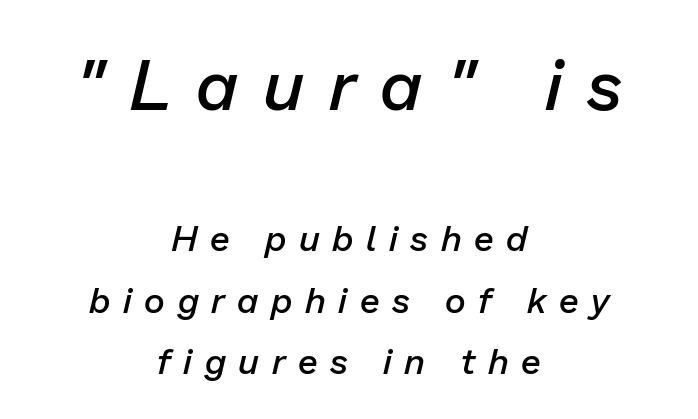
{"italic": "yes", "lean": "right", "slant_degrees": 13, "bold": "semi", "weight": "semibold", "width": "normal", "stroke_contrast": "low", "x_height": "medium", "monospaced": "no", "underline": "no", "align": "center", "line_spacing": "normal", "line_spacing_ratio": 1.7, "letter_spacing": "wide", "letter_spacing_em": 0.35, "larger_block": "first", "size_ratio": 1.97, "glyph_px": 71}
